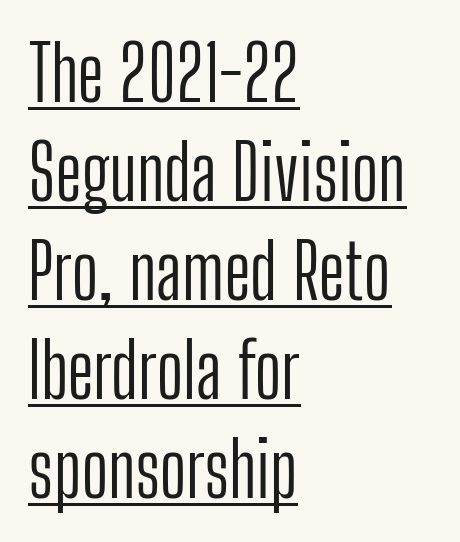
Looks like someone drew a line under every word here. Characters follow at the spacing the type designer built in. Rows of type keep a routine distance in the vertical direction. This sample uses a sans-serif face. Stroke mass is kept to a normal reading level or below. The rendering uses natural spacing where letterforms have individual widths.
